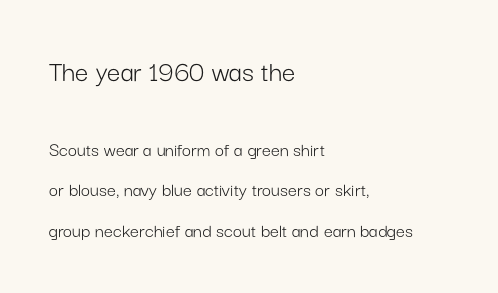
The image shows 30 px light sans-serif type, upright; set left-aligned, loose line spacing (2.03x), normal letter spacing, not underlined; the first (top) block is 1.5x larger; low stroke contrast and a medium x-height.
